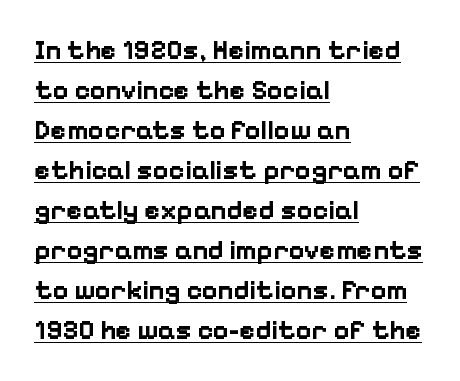
Q: Is the text bold? A: Yes.
Q: Is the text italic (slanted)? A: No, it is upright.
Q: Is the text underlined? A: Yes.
Q: How is the paragraph aligned? A: Left-aligned.
Q: Is the spacing between letters normal or unusually wide? A: Normal.
Q: Is the spacing between lines tight, normal or loose? A: Normal.
